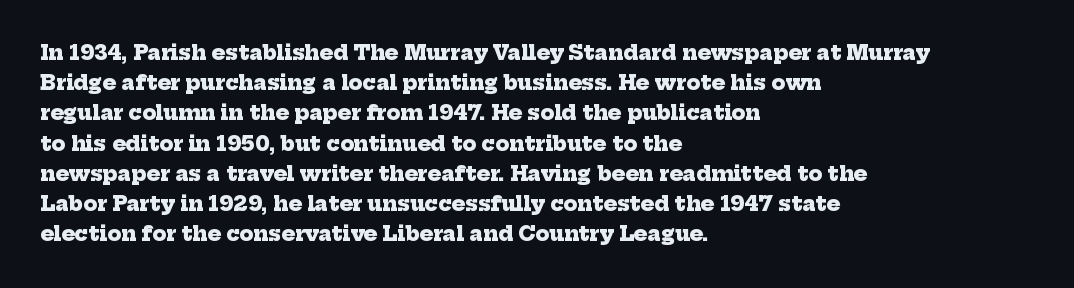
{"bold": "yes", "underline": "no", "align": "left", "line_spacing": "normal", "line_spacing_ratio": 1.51, "letter_spacing": "normal", "letter_spacing_em": 0.0, "glyph_px": 20}
